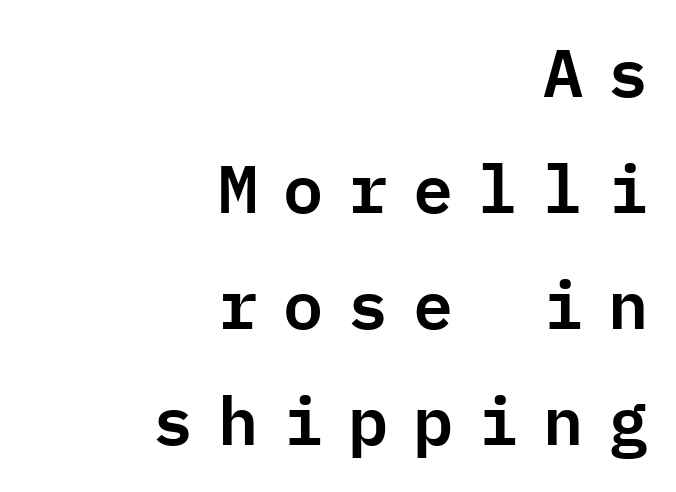
{"serif": "no", "italic": "no", "width": "normal", "stroke_contrast": "low", "x_height": "medium", "monospaced": "yes", "underline": "no", "align": "right", "line_spacing_ratio": 1.73, "letter_spacing": "wide", "letter_spacing_em": 0.37, "glyph_px": 67}
